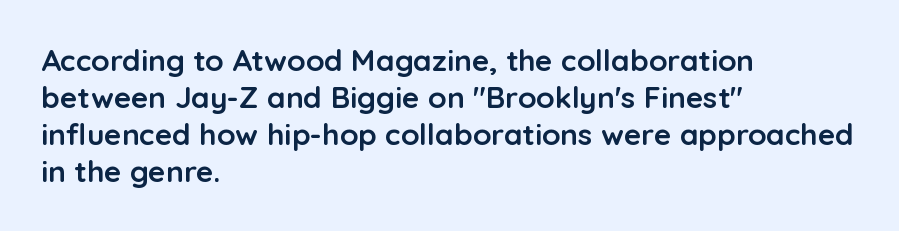
The axis of the letterforms is exactly vertical. Looks like regular typesetting: each glyph gets only the width it needs. Words appear dense and cohesive because spacing is normal. The lines in this sample share a left origin and differ only in where they stop. The zone under the glyphs is completely vacant. Each letter's strokes conclude bluntly, with no projecting serifs.
